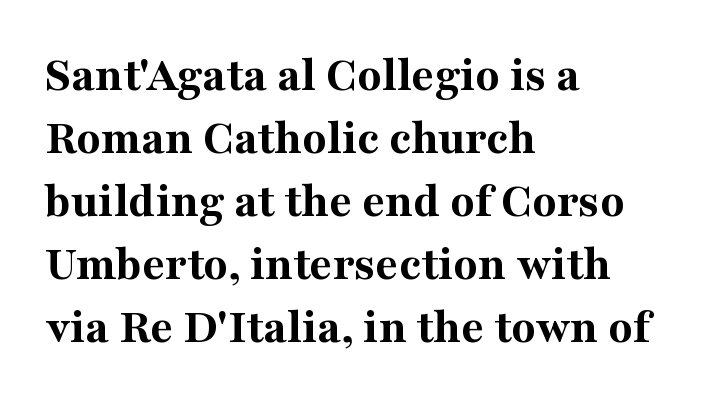
The image shows 50 px bold serif type, upright; set left-aligned, normal line spacing (1.26x), normal letter spacing, not underlined; medium stroke contrast and a medium x-height.
